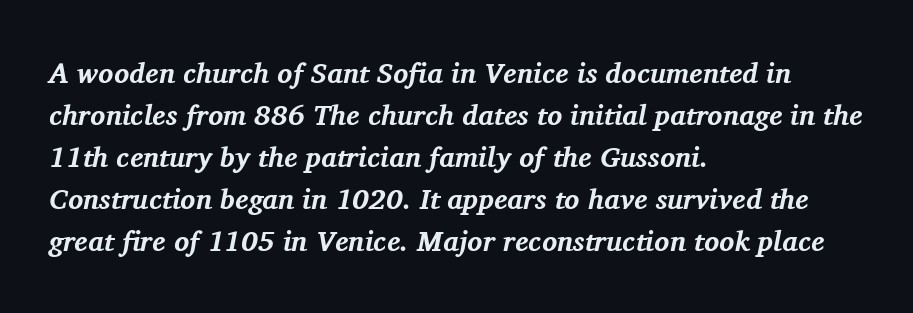
Q: Is the text bold? A: Yes.
Q: Is the text italic (slanted)? A: Yes, it leans right by about 11 degrees.
Q: Is the typeface a serif or a sans-serif typeface? A: Serif.
Q: Is the text underlined? A: No.
Q: How is the paragraph aligned? A: Left-aligned.
Q: Is the spacing between letters normal or unusually wide? A: Normal.
Q: Is the spacing between lines tight, normal or loose? A: Normal.
Q: Width (condensed, normal, or wide)? A: Normal.
Q: Stroke contrast? A: Medium.
Q: x-height? A: Medium.
Q: Monospaced? A: No.
